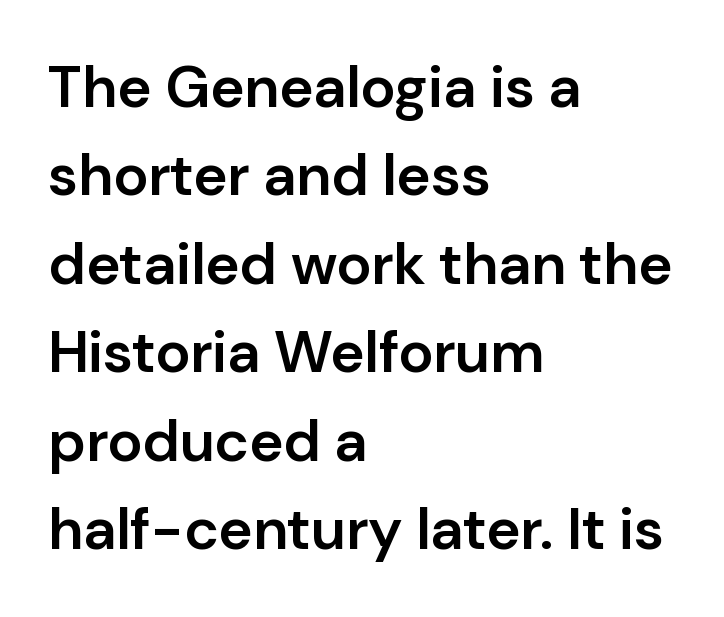
The image shows 59 px semibold sans-serif type, upright; set left-aligned, normal line spacing (1.5x), normal letter spacing, not underlined; low stroke contrast and a medium x-height.
